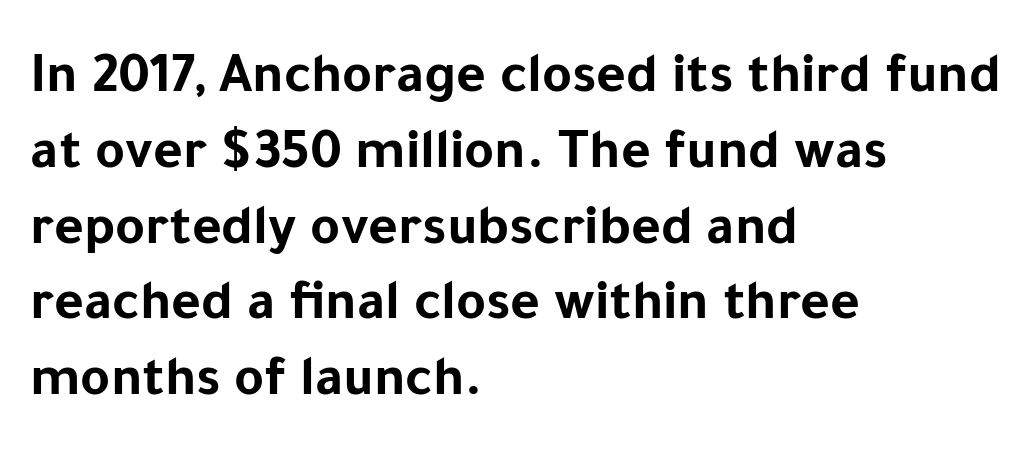
The image shows 57 px bold sans-serif type, upright; set left-aligned, normal line spacing (1.33x), normal letter spacing, not underlined; low stroke contrast and a medium x-height.
